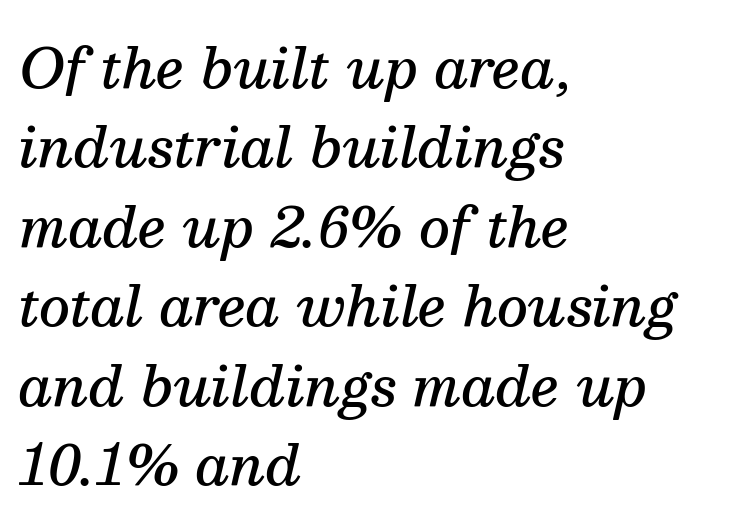
The image shows 54 px semibold serif type, italic (leaning right); set left-aligned, normal line spacing (1.47x), normal letter spacing, not underlined; medium stroke contrast and a medium x-height.
